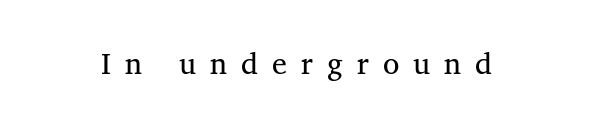
Q: Is the text bold? A: No.
Q: Is the text italic (slanted)? A: No, it is upright.
Q: Is the typeface a serif or a sans-serif typeface? A: Serif.
Q: Is the text underlined? A: No.
Q: Is the spacing between letters normal or unusually wide? A: Unusually wide.
Q: Width (condensed, normal, or wide)? A: Normal.
Q: Stroke contrast? A: Medium.
Q: x-height? A: Medium.
Q: Monospaced? A: No.
